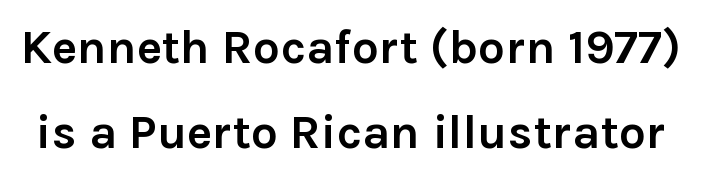
Beneath every word, the page is bare. Is this a fixed-width face? No — the glyphs have proportional, varying widths. Is the letter spacing exaggerated? No — it looks like the ordinary default. Does the type have serifs? No, each stem ends abruptly. Posture: upright roman. The sample has been set heavy, in full bold.
